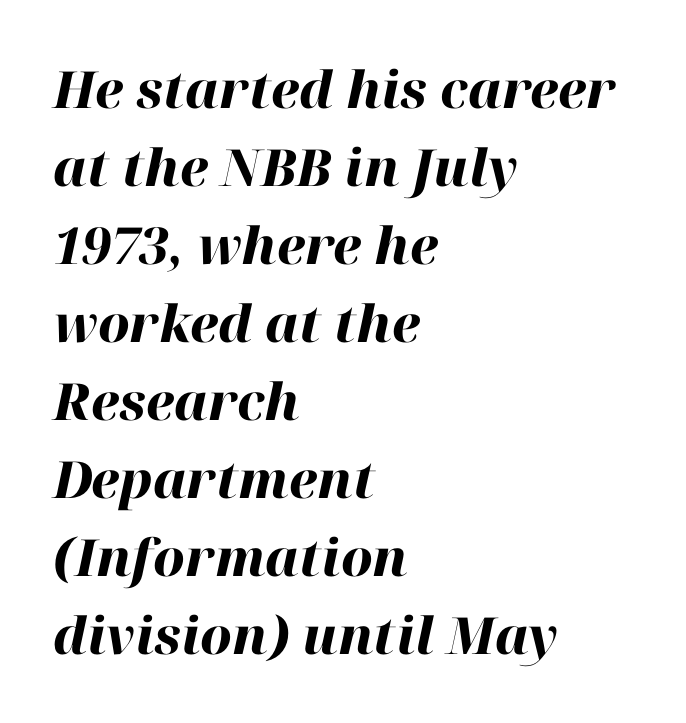
Q: Is the text bold? A: Yes.
Q: Is the text italic (slanted)? A: Yes, it leans right by about 12 degrees.
Q: Is the text underlined? A: No.
Q: How is the paragraph aligned? A: Left-aligned.
Q: Is the spacing between letters normal or unusually wide? A: Normal.
Q: Is the spacing between lines tight, normal or loose? A: Normal.
Q: Width (condensed, normal, or wide)? A: Normal.
Q: Stroke contrast? A: High.
Q: x-height? A: Medium.
Q: Monospaced? A: No.
